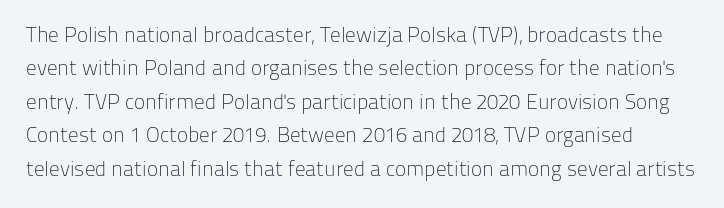
Honestly, there is no underline to notice here at all. Summary of weight: not heavy and not bold. Normally led — the rows are evenly, conventionally spaced. Nope, not italic — everything's standing straight. The rendering keeps characters at their native spacing.
